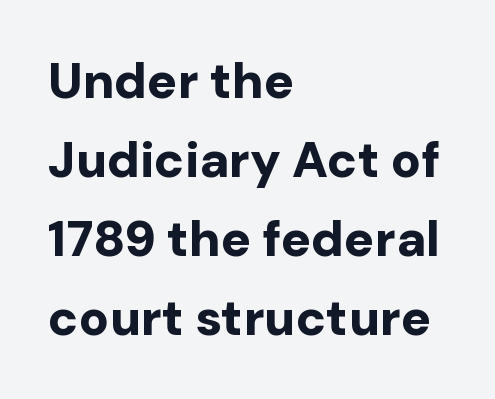
The image shows 50 px bold sans-serif type, upright; set left-aligned, normal line spacing (1.58x), normal letter spacing, not underlined; low stroke contrast and a medium x-height.
